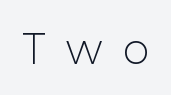
Each stroke keeps to a modest, everyday thickness or less. Rule under the text: the space is simply empty. Inter-character spacing is expanded well beyond the font's built-in metrics. Nothing sits at the stroke ends, so this counts as sans-serif. This is roman type, the default non-slanted kind.
